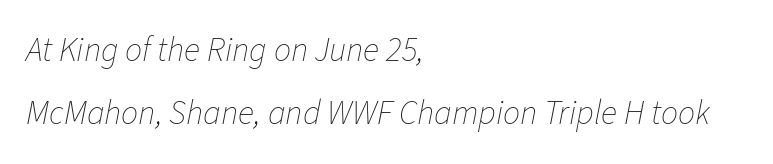
Proportional: the letters do not fall into vertical columns. Look at the tracking — it's just the regular setting, nothing added. The specimen reads as italic at a glance. The face looks like a standard text weight, possibly lighter.
